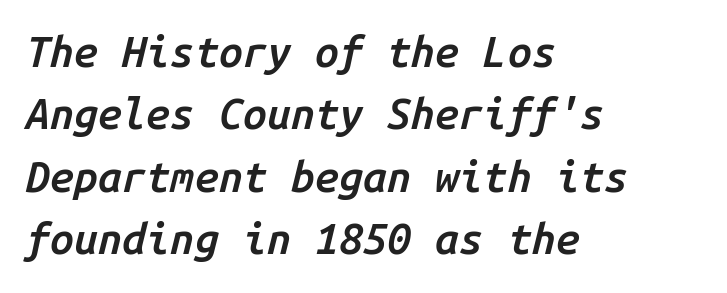
You could call the tracking neutral — neither tight nor loose. Has an underline been added? It has not. What's the leading like? Ordinary, nothing unusual. The axis of the letterforms is tilted away from vertical. Slightly chunky letters — semibold, I'd say, not full bold.
